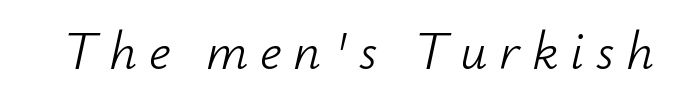
The image shows 54 px light type, italic (leaning right); set unusually wide letter spacing (+0.22 em), not underlined; low stroke contrast and a small x-height.
